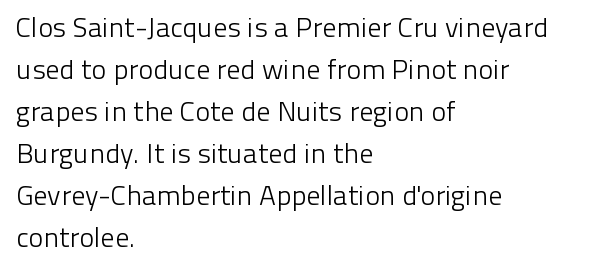
Q: Is the text bold? A: No.
Q: Is the text italic (slanted)? A: No, it is upright.
Q: Is the typeface a serif or a sans-serif typeface? A: Sans-serif.
Q: Is the text underlined? A: No.
Q: How is the paragraph aligned? A: Left-aligned.
Q: Is the spacing between letters normal or unusually wide? A: Normal.
Q: Is the spacing between lines tight, normal or loose? A: Normal.
Q: Width (condensed, normal, or wide)? A: Normal.
Q: Stroke contrast? A: Low.
Q: x-height? A: Medium.
Q: Monospaced? A: No.
